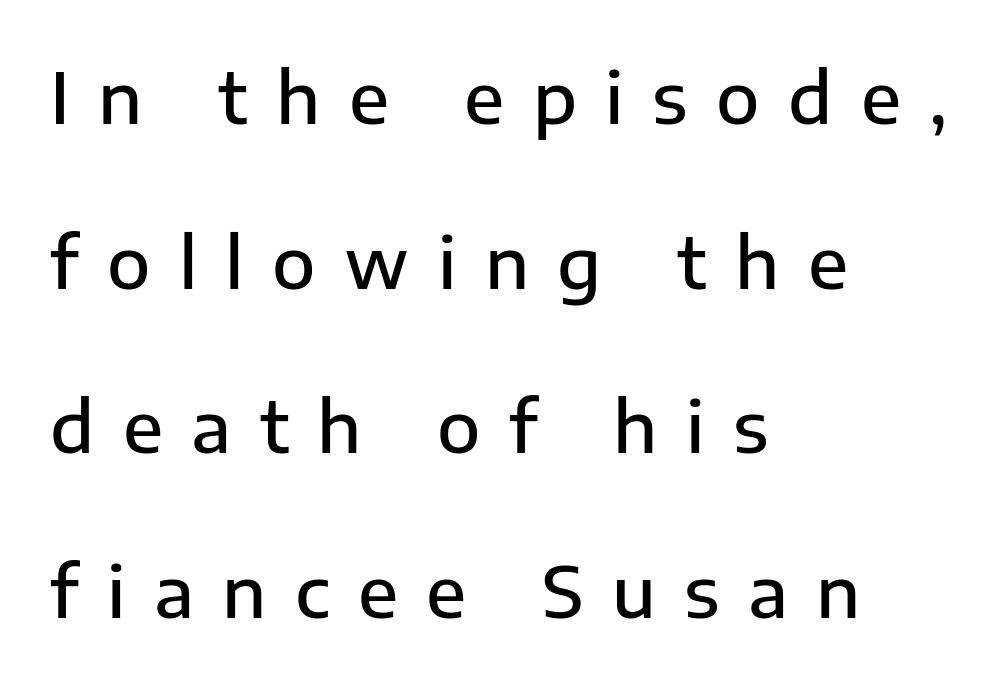
A roman cut, with each character standing at attention. The text block is weighted toward the left margin, trailing off unevenly rightward. What weight is shown? A semibold, between regular and bold. Spacing verdict: proportional, widths tailored to each character. Line spacing here is loose. Is this a sans? Yes — the strokes have no serifs.
